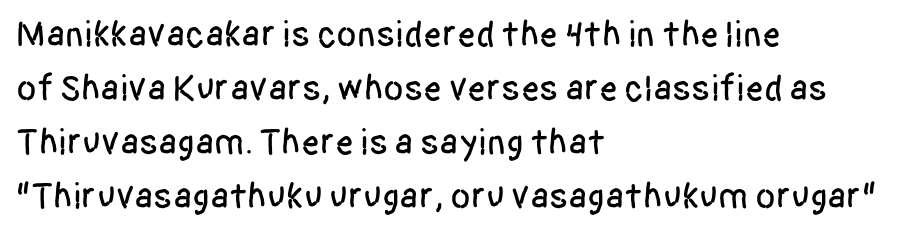
Q: Is the text italic (slanted)? A: No, it is upright.
Q: Is the typeface a serif or a sans-serif typeface? A: Sans-serif.
Q: Is the text underlined? A: No.
Q: How is the paragraph aligned? A: Left-aligned.
Q: Is the spacing between letters normal or unusually wide? A: Normal.
Q: Is the spacing between lines tight, normal or loose? A: Normal.
Q: Width (condensed, normal, or wide)? A: Condensed.
Q: Stroke contrast? A: Low.
Q: x-height? A: Large.
Q: Monospaced? A: No.
